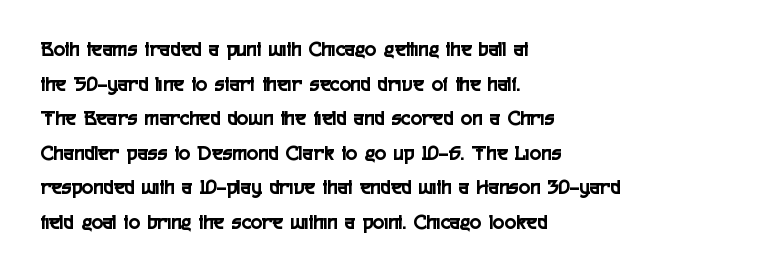
The image shows 22 px text type, upright; set left-aligned, normal line spacing (1.57x), normal letter spacing, not underlined.
